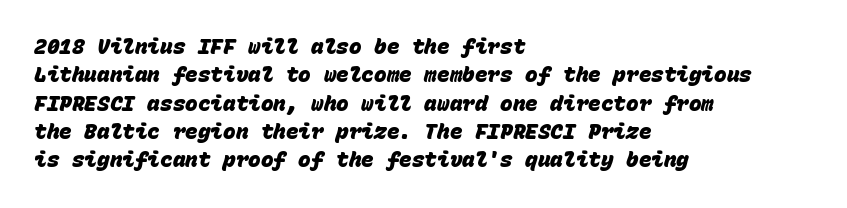
The image shows 21 px bold type; set left-aligned, normal line spacing (1.35x), normal letter spacing, not underlined.
